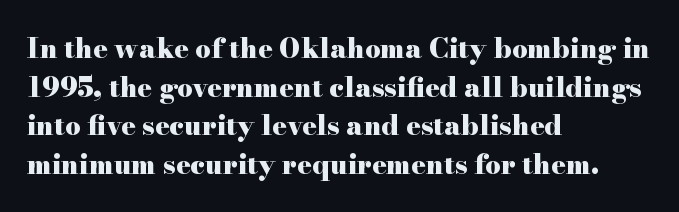
The glyphs are unaccompanied by any horizontal stroke below them. Alignment: flush left. Its strokes are broad and dark, the hallmark of bold type. Designer's note — italics off, roman on.
